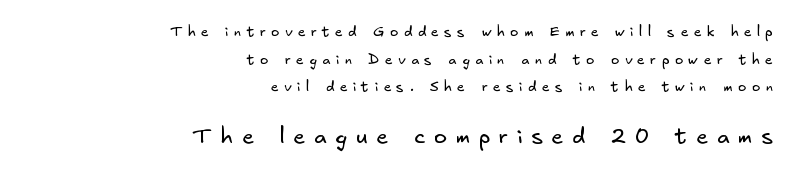
The image shows 22 px text type; set right-aligned, loose line spacing (1.97x), unusually wide letter spacing (+0.39 em), not underlined; the second (bottom) block is 1.57x larger.
